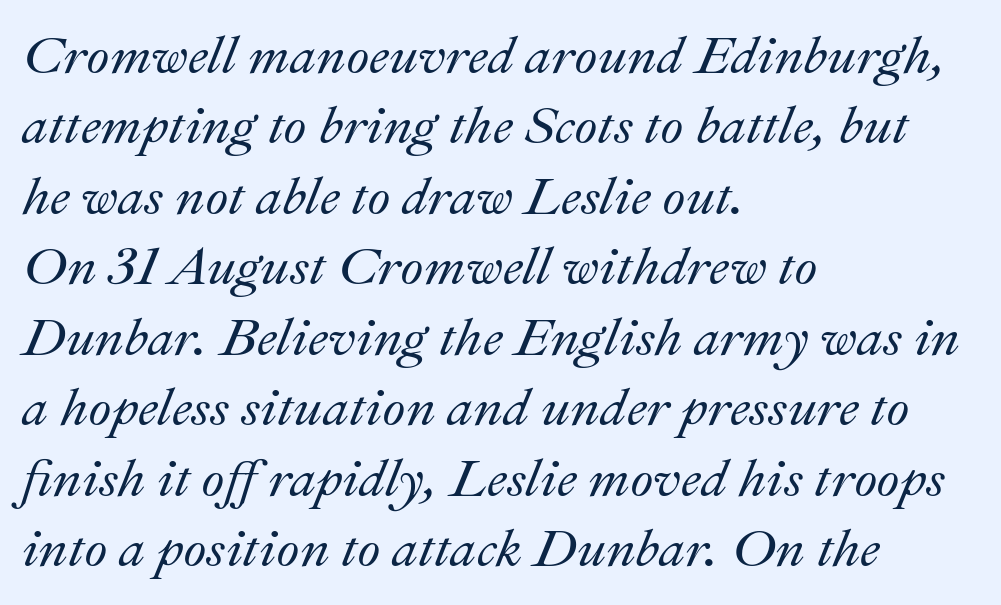
{"italic": "yes", "lean": "right", "slant_degrees": 22, "width": "normal", "stroke_contrast": "medium", "x_height": "small", "monospaced": "no", "underline": "no", "align": "left", "line_spacing": "normal", "line_spacing_ratio": 1.33, "letter_spacing": "normal", "letter_spacing_em": 0.0, "glyph_px": 53}
